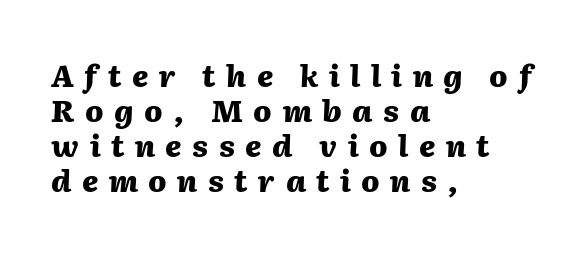
The image shows 30 px heavy type, italic (leaning right); set left-aligned, line spacing 1.17x, unusually wide letter spacing (+0.35 em), not underlined; medium stroke contrast and a medium x-height.
